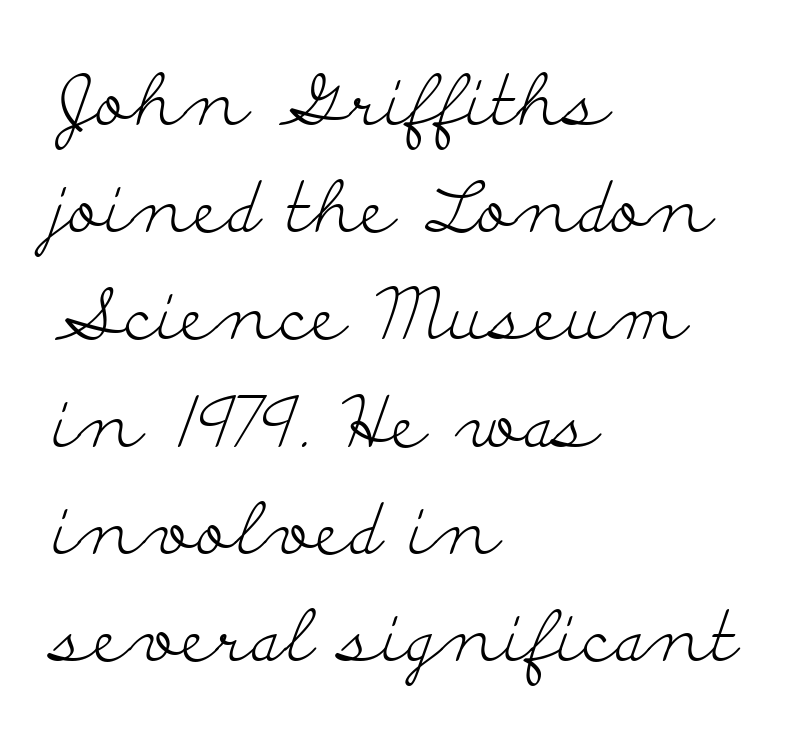
Underline: absent. Proportional: the letters do not fall into vertical columns. Leftover space on each line is placed entirely after the last word. Line spacing here is normal.
